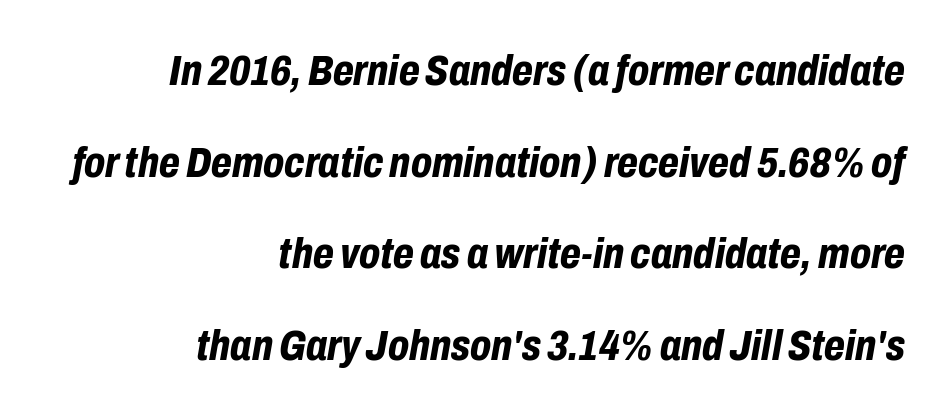
The image shows 43 px bold, condensed type, italic (leaning right); set right-aligned, loose line spacing (2.13x), normal letter spacing, not underlined; low stroke contrast and a medium x-height.
